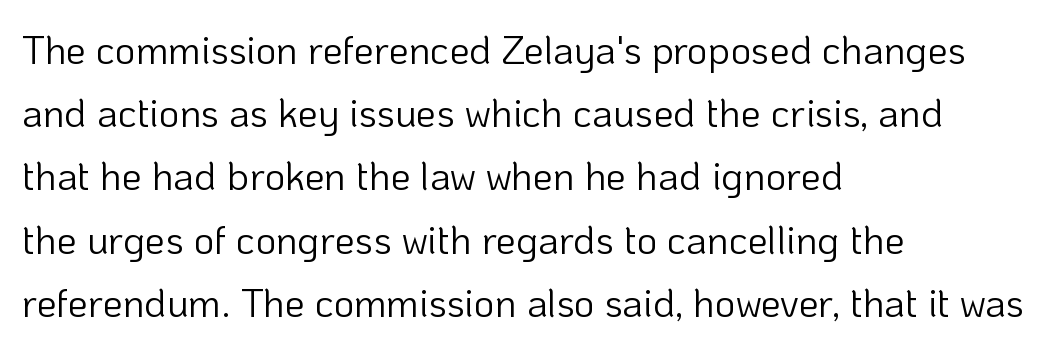
The image shows 40 px light sans-serif type, upright; set left-aligned, normal line spacing (1.58x), normal letter spacing, not underlined; low stroke contrast and a medium x-height.
